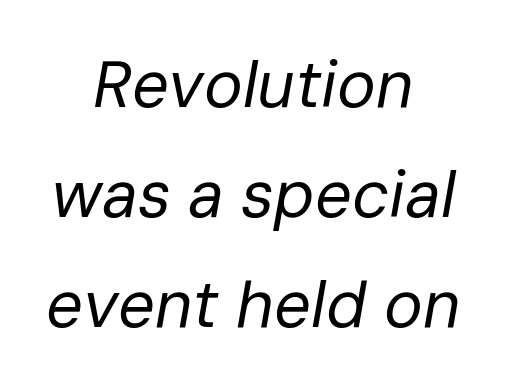
{"italic": "yes", "lean": "right", "slant_degrees": 10, "bold": "no", "weight": "regular", "width": "normal", "stroke_contrast": "low", "x_height": "medium", "monospaced": "no", "underline": "no", "align": "center", "line_spacing": "normal", "line_spacing_ratio": 1.69, "letter_spacing": "normal", "letter_spacing_em": 0.0, "glyph_px": 65}
